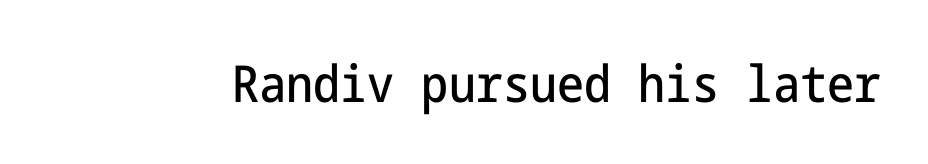
The image shows 51 px condensed sans-serif type, upright; set normal letter spacing, not underlined; low stroke contrast and a medium x-height.
